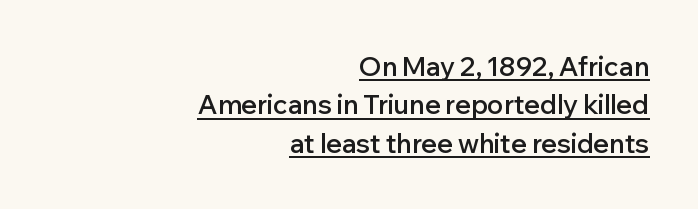
Q: Is the text bold? A: Semi-bold.
Q: Is the text italic (slanted)? A: No, it is upright.
Q: Is the text underlined? A: Yes.
Q: How is the paragraph aligned? A: Right-aligned.
Q: Is the spacing between letters normal or unusually wide? A: Normal.
Q: Is the spacing between lines tight, normal or loose? A: Normal.
